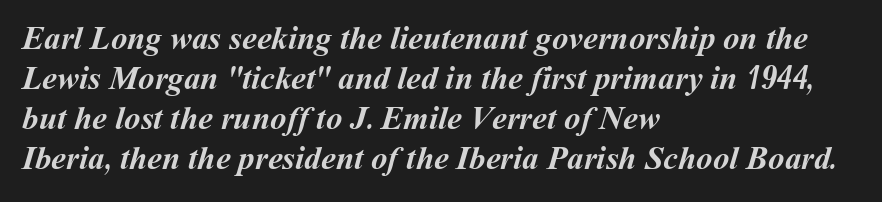
{"bold": "yes", "weight": "semibold", "width": "normal", "stroke_contrast": "medium", "x_height": "medium", "monospaced": "no", "underline": "no", "align": "left", "line_spacing_ratio": 1.21, "letter_spacing": "normal", "letter_spacing_em": 0.0, "glyph_px": 33}
